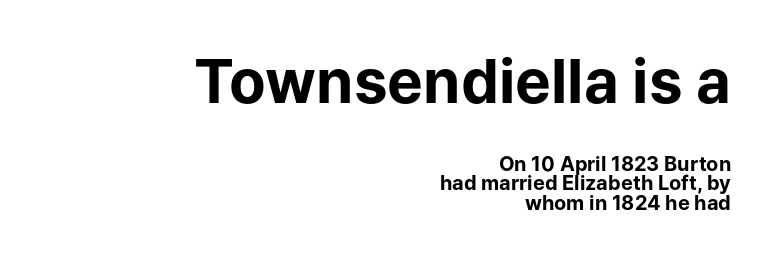
Q: Is the text bold? A: Yes.
Q: Is the text italic (slanted)? A: No, it is upright.
Q: Is the typeface a serif or a sans-serif typeface? A: Sans-serif.
Q: Is the text underlined? A: No.
Q: How is the paragraph aligned? A: Right-aligned.
Q: Is the spacing between letters normal or unusually wide? A: Normal.
Q: Is the spacing between lines tight, normal or loose? A: Tight.
Q: Which block of text is set in a larger size, the first (top) or the second (bottom)? A: The first (top) one.
Q: Width (condensed, normal, or wide)? A: Normal.
Q: Stroke contrast? A: Low.
Q: x-height? A: Medium.
Q: Monospaced? A: No.
